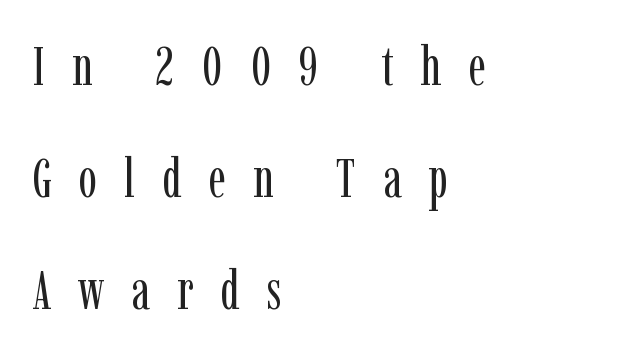
{"serif": "yes", "italic": "no", "bold": "no", "weight": "regular", "width": "condensed", "stroke_contrast": "low", "x_height": "medium", "monospaced": "no", "underline": "no", "align": "left", "line_spacing": "loose", "line_spacing_ratio": 2.04, "letter_spacing": "wide", "letter_spacing_em": 0.49, "glyph_px": 55}
